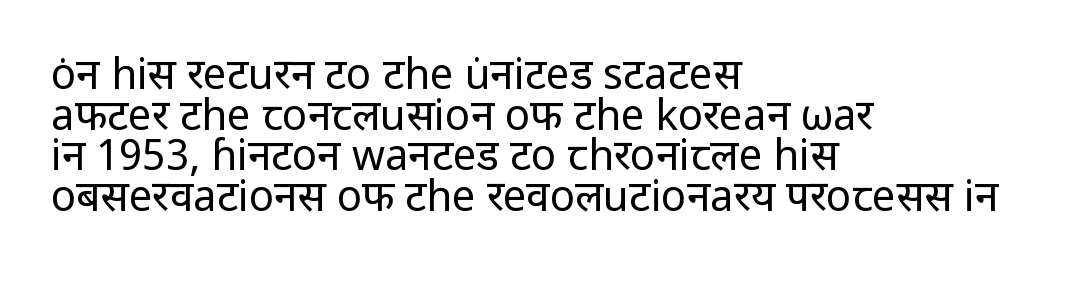
Q: Is the text bold? A: No.
Q: Is the text italic (slanted)? A: No, it is upright.
Q: Is the typeface a serif or a sans-serif typeface? A: Sans-serif.
Q: Is the text underlined? A: No.
Q: How is the paragraph aligned? A: Left-aligned.
Q: Is the spacing between letters normal or unusually wide? A: Normal.
Q: Is the spacing between lines tight, normal or loose? A: Tight.
Q: Width (condensed, normal, or wide)? A: Normal.
Q: Stroke contrast? A: Low.
Q: x-height? A: Medium.
Q: Monospaced? A: No.
